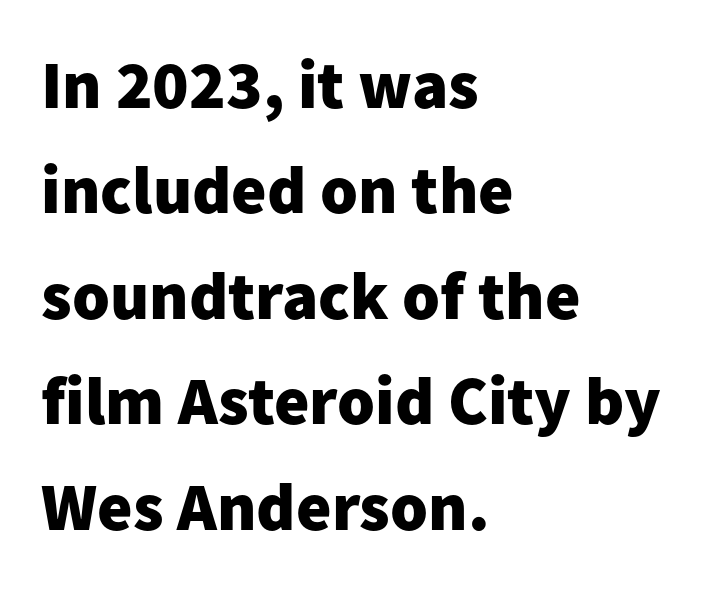
{"serif": "no", "italic": "no", "bold": "yes", "weight": "heavy", "width": "normal", "stroke_contrast": "low", "x_height": "medium", "monospaced": "no", "underline": "no", "align": "left", "line_spacing": "normal", "line_spacing_ratio": 1.55, "letter_spacing": "normal", "letter_spacing_em": 0.0, "glyph_px": 68}
